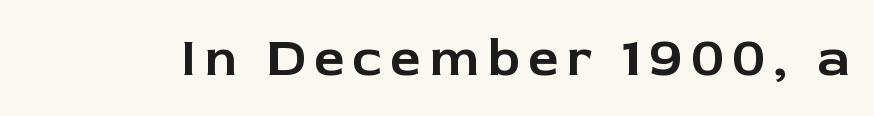
Rule under the text: the space is simply empty. Proportional: the letters do not fall into vertical columns. Notice how the stems are strictly vertical — no italics here. The glyphs in this specimen are sans serif.
